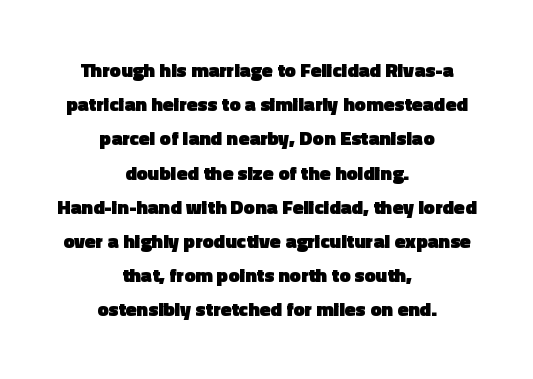
{"italic": "no", "bold": "yes", "underline": "no", "align": "center", "line_spacing_ratio": 1.71, "letter_spacing": "normal", "letter_spacing_em": 0.0, "glyph_px": 20}
